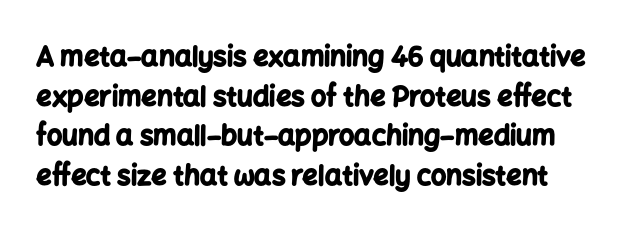
The image shows 27 px bold type, upright; set normal line spacing (1.47x), normal letter spacing, not underlined.
